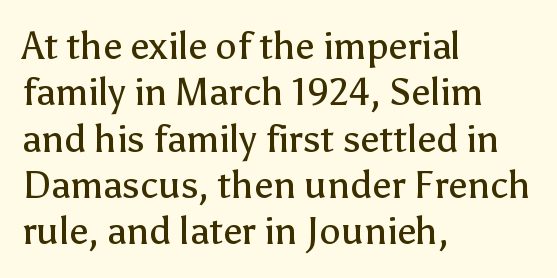
Inter-character spacing is left at the font's built-in metrics. Left-aligned paragraph, ragged on the right. The passage shown is typed in a proportional face where columns would drift. Grotesque or geometric, the face here clearly has no serifs. Characters remain perfectly vertical along every line.
